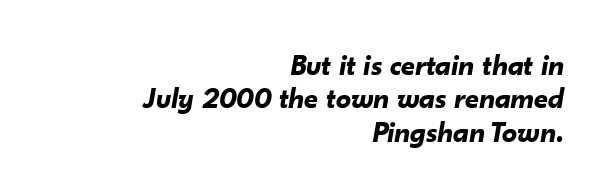
The image shows 30 px bold type, italic (leaning right); set right-aligned, tight line spacing (1.11x), normal letter spacing, not underlined; low stroke contrast and a small x-height.
